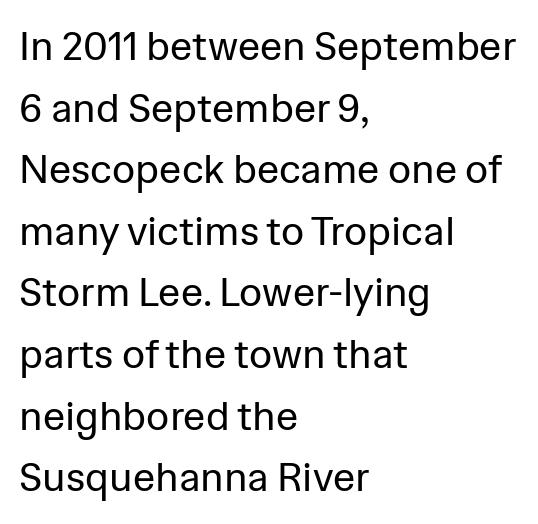
{"serif": "no", "italic": "no", "bold": "no", "weight": "regular", "width": "normal", "stroke_contrast": "low", "x_height": "medium", "monospaced": "no", "underline": "no", "align": "left", "line_spacing": "normal", "line_spacing_ratio": 1.54, "letter_spacing": "normal", "letter_spacing_em": 0.0, "glyph_px": 40}
